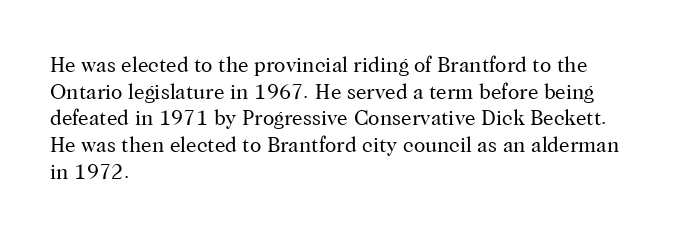
Summary of weight: not heavy and not bold. The vertical gap from one line to the next is medium. The type is set solid horizontally, with unmodified tracking. No italicization has been applied; the sample stays upright. The paragraph shown leans on its left margin. The gap between lines stays unmarked.
